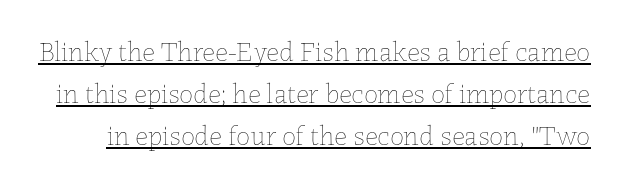
Q: Is the text bold? A: No.
Q: Is the text italic (slanted)? A: No, it is upright.
Q: Is the text underlined? A: Yes.
Q: Is the spacing between letters normal or unusually wide? A: Normal.
Q: Is the spacing between lines tight, normal or loose? A: Normal.
Q: Width (condensed, normal, or wide)? A: Normal.
Q: Stroke contrast? A: Low.
Q: x-height? A: Medium.
Q: Monospaced? A: No.
